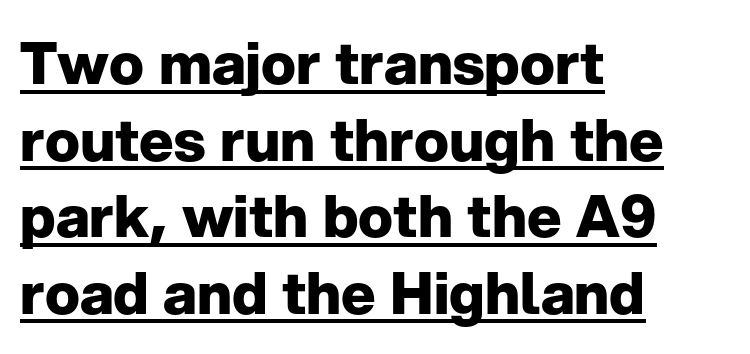
The image shows 58 px heavy sans-serif type, upright; set left-aligned, normal line spacing (1.32x), normal letter spacing, underlined; low stroke contrast and a medium x-height.
